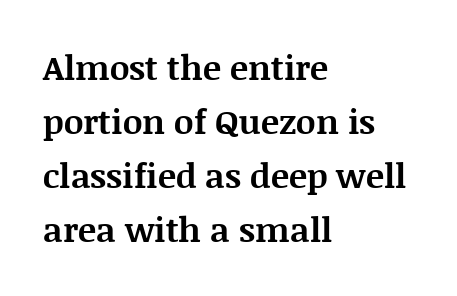
Q: Is the text bold? A: Yes.
Q: Is the text italic (slanted)? A: No, it is upright.
Q: Is the typeface a serif or a sans-serif typeface? A: Serif.
Q: Is the text underlined? A: No.
Q: How is the paragraph aligned? A: Left-aligned.
Q: Is the spacing between letters normal or unusually wide? A: Normal.
Q: Is the spacing between lines tight, normal or loose? A: Normal.
Q: Width (condensed, normal, or wide)? A: Normal.
Q: Stroke contrast? A: Medium.
Q: x-height? A: Large.
Q: Monospaced? A: No.
